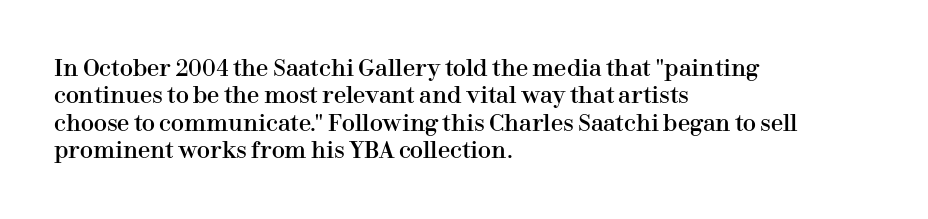
{"italic": "no", "underline": "no", "align": "left", "line_spacing": "normal", "line_spacing_ratio": 1.25, "letter_spacing": "normal", "letter_spacing_em": 0.0, "glyph_px": 22}
